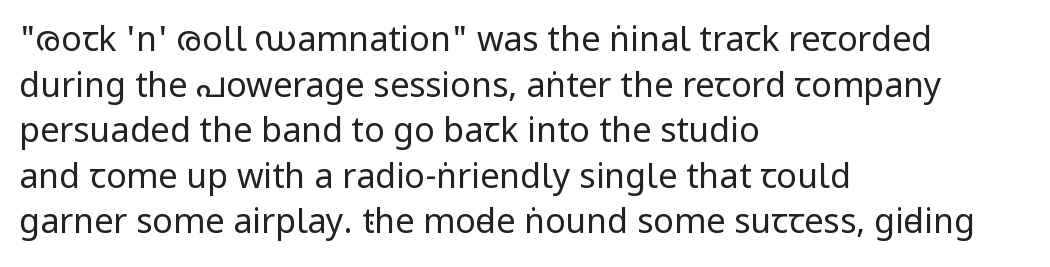
Q: Is the text bold? A: No.
Q: Is the text italic (slanted)? A: No, it is upright.
Q: Is the typeface a serif or a sans-serif typeface? A: Sans-serif.
Q: Is the text underlined? A: No.
Q: How is the paragraph aligned? A: Left-aligned.
Q: Is the spacing between letters normal or unusually wide? A: Normal.
Q: Is the spacing between lines tight, normal or loose? A: Normal.
Q: Width (condensed, normal, or wide)? A: Condensed.
Q: Stroke contrast? A: Low.
Q: x-height? A: Large.
Q: Monospaced? A: No.
